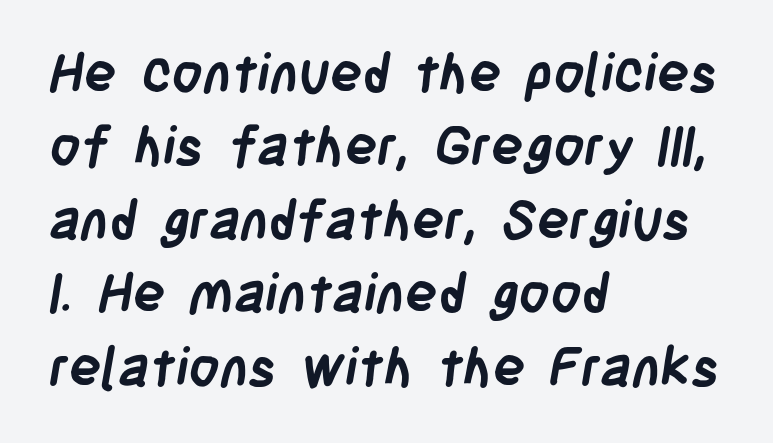
Q: Is the text bold? A: Yes.
Q: Is the typeface a serif or a sans-serif typeface? A: Sans-serif.
Q: Is the text underlined? A: No.
Q: How is the paragraph aligned? A: Left-aligned.
Q: Is the spacing between letters normal or unusually wide? A: Normal.
Q: Is the spacing between lines tight, normal or loose? A: Normal.
Q: Width (condensed, normal, or wide)? A: Condensed.
Q: Stroke contrast? A: Low.
Q: x-height? A: Large.
Q: Monospaced? A: No.
